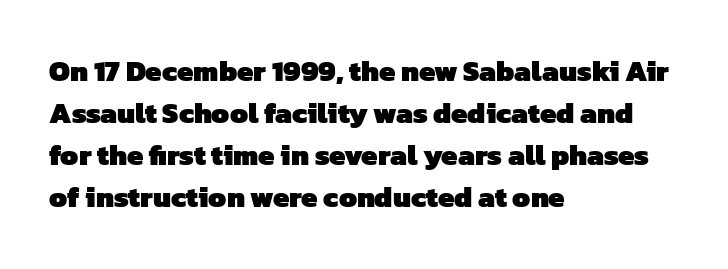
The image shows 29 px heavy sans-serif type; set left-aligned, normal line spacing (1.45x), normal letter spacing, not underlined; low stroke contrast and a medium x-height.
